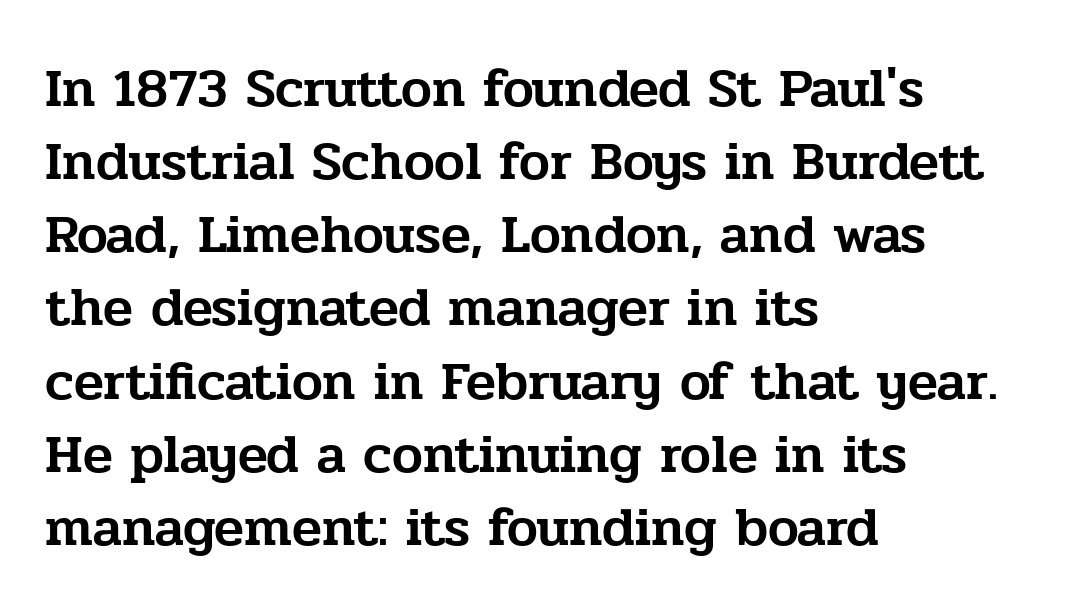
Q: Is the text italic (slanted)? A: No, it is upright.
Q: Is the typeface a serif or a sans-serif typeface? A: Serif.
Q: Is the text underlined? A: No.
Q: How is the paragraph aligned? A: Left-aligned.
Q: Is the spacing between letters normal or unusually wide? A: Normal.
Q: Is the spacing between lines tight, normal or loose? A: Normal.
Q: Width (condensed, normal, or wide)? A: Normal.
Q: Stroke contrast? A: Low.
Q: x-height? A: Medium.
Q: Monospaced? A: No.
